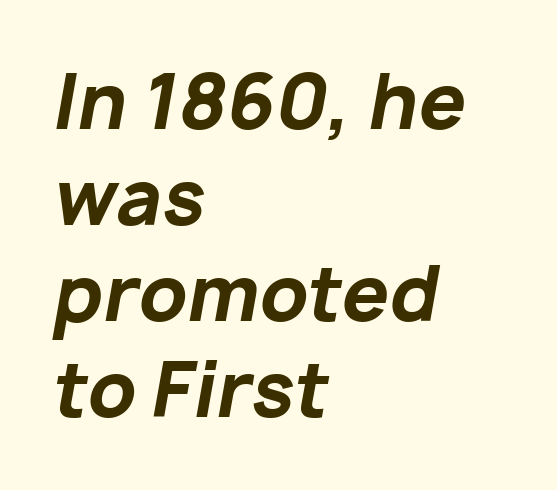
The image shows 75 px bold type, italic (leaning right); set left-aligned, normal line spacing (1.28x), normal letter spacing, not underlined; low stroke contrast and a medium x-height.
